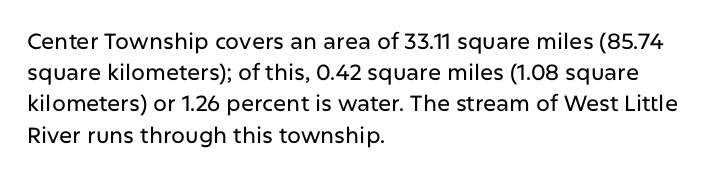
{"italic": "no", "underline": "no", "align": "left", "line_spacing": "normal", "line_spacing_ratio": 1.42, "letter_spacing": "normal", "letter_spacing_em": 0.0, "glyph_px": 22}
